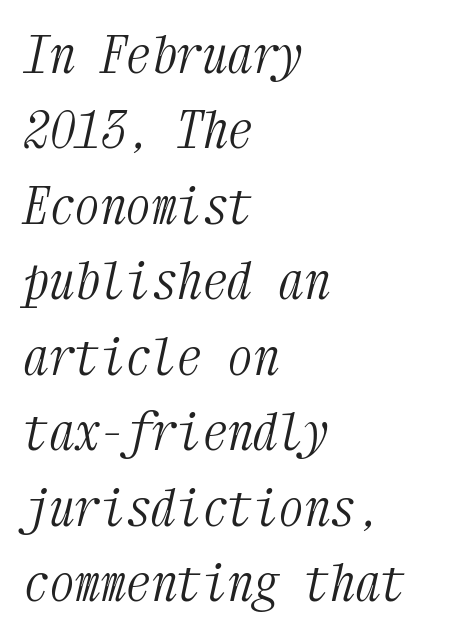
Bold? No — there's no thickening of the strokes. The letters sit at their default tracking, neither squeezed nor spread. A clean baseline with only descenders dipping below it. The glyphs in this specimen are seriffed. The face used here is monospaced, like something from a code editor. If you measured baseline to baseline, you'd find a middling distance.
